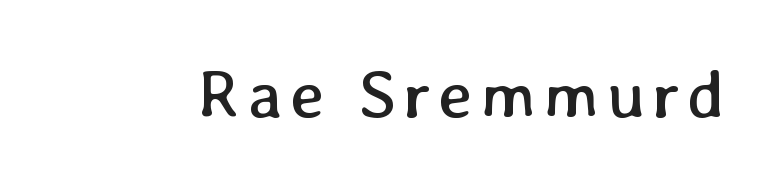
The image shows 68 px regular-weight type, upright; set not underlined; low stroke contrast and a medium x-height.
